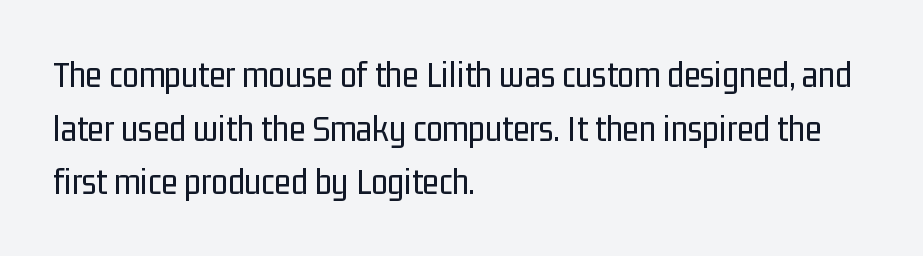
Q: Is the text bold? A: No.
Q: Is the text italic (slanted)? A: No, it is upright.
Q: Is the typeface a serif or a sans-serif typeface? A: Sans-serif.
Q: Is the text underlined? A: No.
Q: How is the paragraph aligned? A: Left-aligned.
Q: Is the spacing between letters normal or unusually wide? A: Normal.
Q: Is the spacing between lines tight, normal or loose? A: Normal.
Q: Width (condensed, normal, or wide)? A: Condensed.
Q: Stroke contrast? A: Low.
Q: x-height? A: Medium.
Q: Monospaced? A: No.
